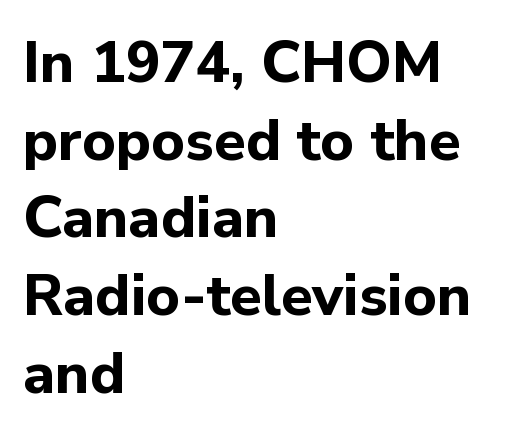
Q: Is the text bold? A: Yes.
Q: Is the text italic (slanted)? A: No, it is upright.
Q: Is the typeface a serif or a sans-serif typeface? A: Sans-serif.
Q: Is the text underlined? A: No.
Q: How is the paragraph aligned? A: Left-aligned.
Q: Is the spacing between letters normal or unusually wide? A: Normal.
Q: Is the spacing between lines tight, normal or loose? A: Normal.
Q: Width (condensed, normal, or wide)? A: Normal.
Q: Stroke contrast? A: Low.
Q: x-height? A: Medium.
Q: Monospaced? A: No.
